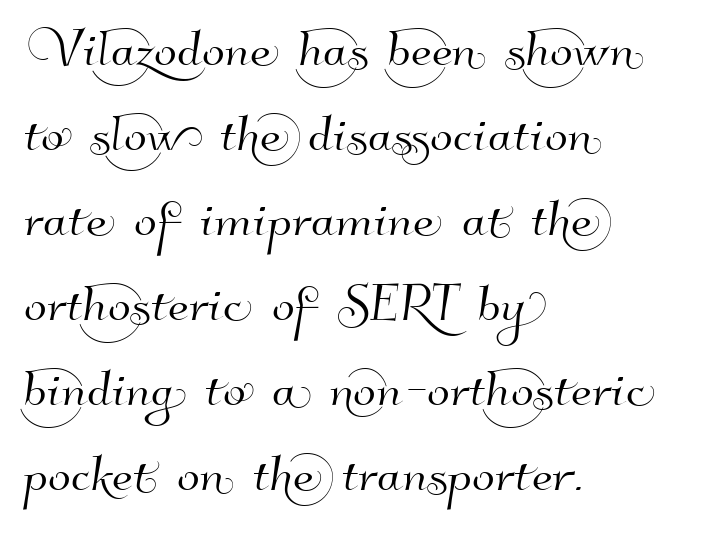
The rendering shows plain stroke endings on the letterforms — a sans-serif design. Default kerning and tracking; the words read as compact shapes. You could not count columns in this text — the font is proportionally spaced. Nobody drew a line under any word here. The passage shown stacks its lines at a standard gap. The rendering anchors every line to the left-hand side.
